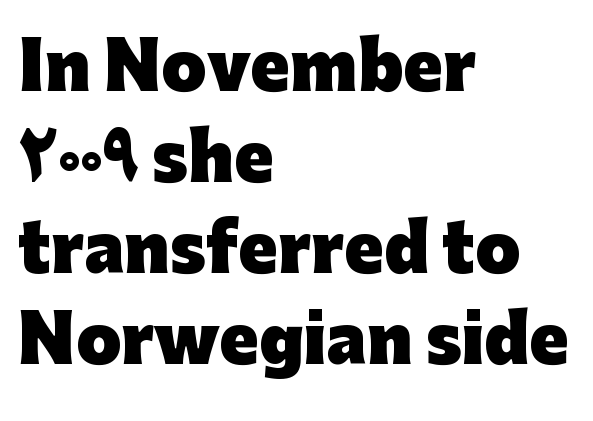
Line starts are locked; line ends wander. This sample uses a sans-serif face. Tracking value appears to be zero — textbook default spacing. Check the space under the baseline: it is left empty.
